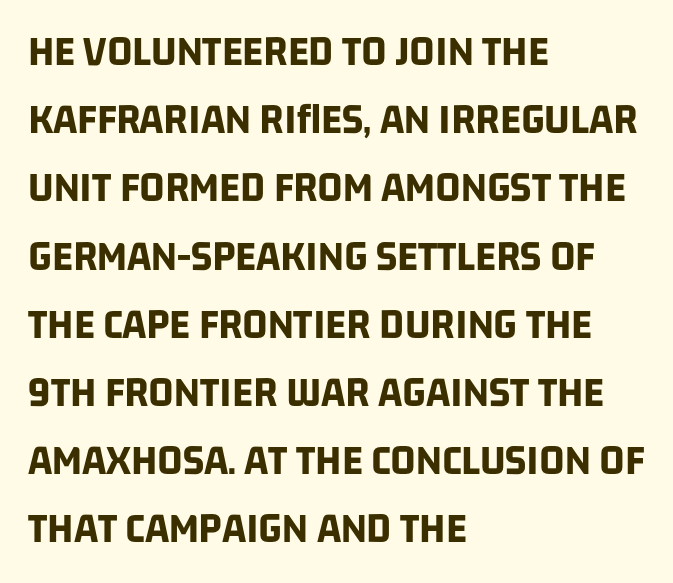
Q: Is the text bold? A: Yes.
Q: Is the typeface a serif or a sans-serif typeface? A: Sans-serif.
Q: Is the text underlined? A: No.
Q: How is the paragraph aligned? A: Left-aligned.
Q: Is the spacing between letters normal or unusually wide? A: Normal.
Q: Is the spacing between lines tight, normal or loose? A: Normal.
Q: Width (condensed, normal, or wide)? A: Condensed.
Q: Stroke contrast? A: Low.
Q: x-height? A: Large.
Q: Monospaced? A: No.
